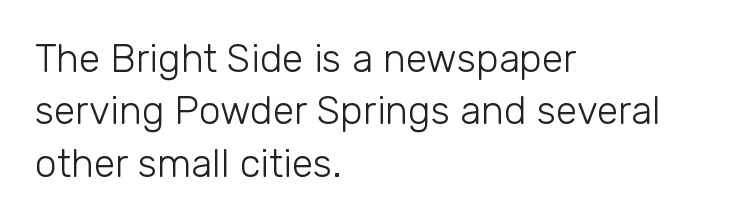
Does extra space separate the letters? No, they use regular spacing. A typesetter would mark this as roman, not italic. The line-height multiplier appears to be the usual default. This rendering features lettering with no underline.
